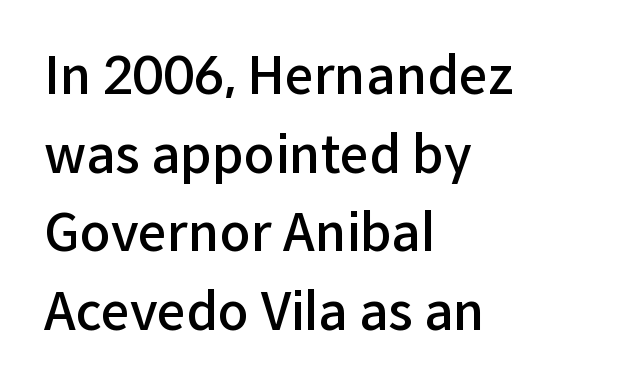
Q: Is the text bold? A: Semi-bold.
Q: Is the text italic (slanted)? A: No, it is upright.
Q: Is the typeface a serif or a sans-serif typeface? A: Sans-serif.
Q: Is the text underlined? A: No.
Q: How is the paragraph aligned? A: Left-aligned.
Q: Is the spacing between letters normal or unusually wide? A: Normal.
Q: Is the spacing between lines tight, normal or loose? A: Normal.
Q: Width (condensed, normal, or wide)? A: Normal.
Q: Stroke contrast? A: Low.
Q: x-height? A: Medium.
Q: Monospaced? A: No.
